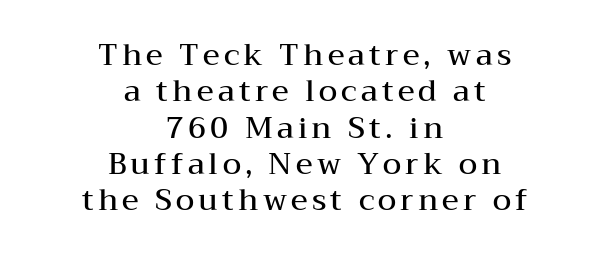
Q: Is the text bold? A: Semi-bold.
Q: Is the text italic (slanted)? A: No, it is upright.
Q: Is the typeface a serif or a sans-serif typeface? A: Serif.
Q: Is the text underlined? A: No.
Q: How is the paragraph aligned? A: Centered.
Q: Width (condensed, normal, or wide)? A: Wide.
Q: Stroke contrast? A: Medium.
Q: x-height? A: Medium.
Q: Monospaced? A: No.
